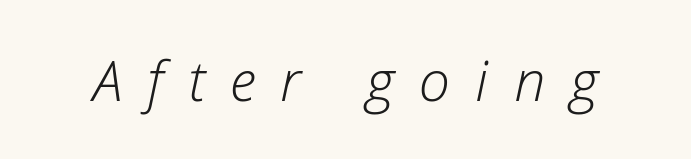
{"italic": "yes", "lean": "right", "slant_degrees": 12, "bold": "no", "weight": "light", "width": "normal", "stroke_contrast": "low", "x_height": "medium", "monospaced": "no", "underline": "no", "letter_spacing": "wide", "letter_spacing_em": 0.45, "glyph_px": 56}
